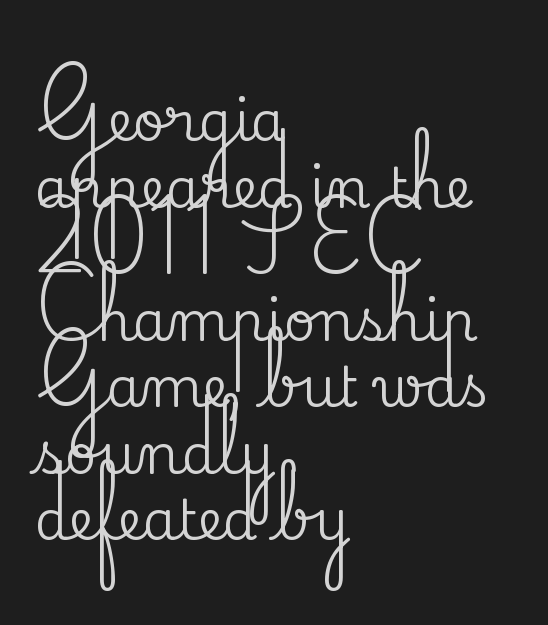
Q: Is the text italic (slanted)? A: No, it is upright.
Q: Is the typeface a serif or a sans-serif typeface? A: Serif.
Q: Is the text underlined? A: No.
Q: How is the paragraph aligned? A: Left-aligned.
Q: Is the spacing between letters normal or unusually wide? A: Normal.
Q: Width (condensed, normal, or wide)? A: Normal.
Q: Stroke contrast? A: Medium.
Q: x-height? A: Small.
Q: Monospaced? A: No.
